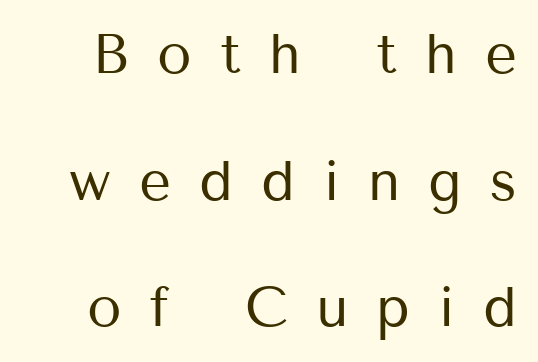
Q: Is the text bold? A: No.
Q: Is the text italic (slanted)? A: No, it is upright.
Q: Is the typeface a serif or a sans-serif typeface? A: Sans-serif.
Q: Is the text underlined? A: No.
Q: Is the spacing between letters normal or unusually wide? A: Unusually wide.
Q: Is the spacing between lines tight, normal or loose? A: Loose.
Q: Width (condensed, normal, or wide)? A: Normal.
Q: Stroke contrast? A: Medium.
Q: x-height? A: Medium.
Q: Monospaced? A: No.
